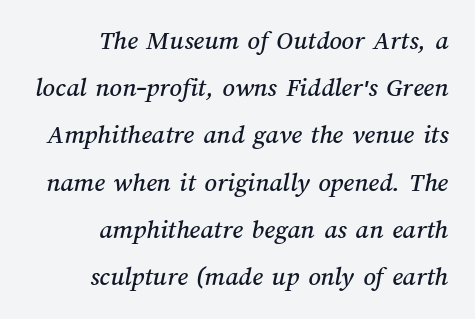
Anything drawn beneath the words? Only blank space. Inter-character spacing is left at the font's built-in metrics. Horizontally, the lines are justified to the trailing edge only.
